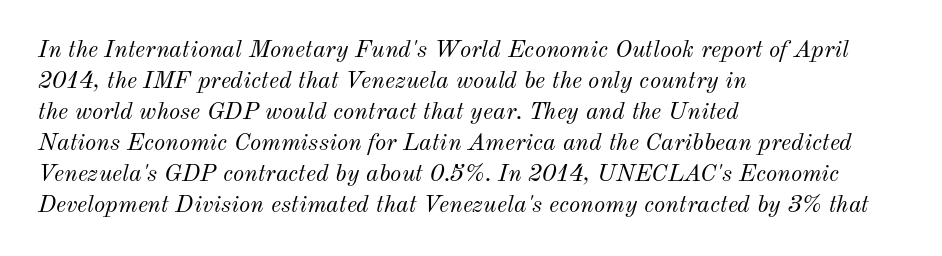
The image shows 24 px text type, italic (leaning right); set left-aligned, normal line spacing (1.29x), normal letter spacing, not underlined.
